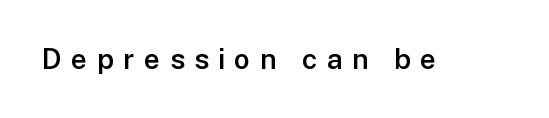
{"serif": "no", "italic": "no", "bold": "semi", "weight": "semibold", "width": "normal", "stroke_contrast": "low", "x_height": "medium", "monospaced": "no", "underline": "no", "letter_spacing": "wide", "letter_spacing_em": 0.34, "glyph_px": 28}
